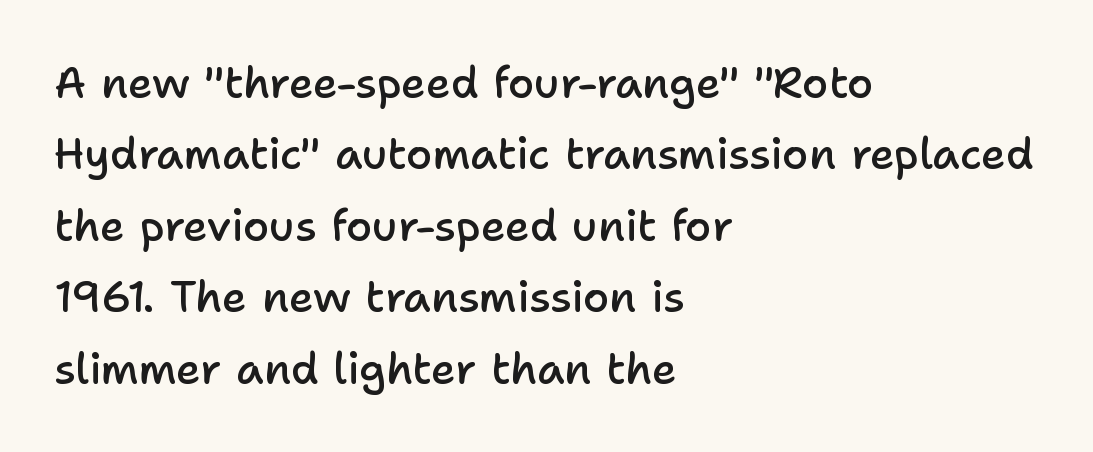
Q: Is the text bold? A: Semi-bold.
Q: Is the text italic (slanted)? A: No, it is upright.
Q: Is the typeface a serif or a sans-serif typeface? A: Sans-serif.
Q: Is the text underlined? A: No.
Q: How is the paragraph aligned? A: Left-aligned.
Q: Is the spacing between letters normal or unusually wide? A: Normal.
Q: Is the spacing between lines tight, normal or loose? A: Normal.
Q: Width (condensed, normal, or wide)? A: Normal.
Q: Stroke contrast? A: Low.
Q: x-height? A: Medium.
Q: Monospaced? A: No.
